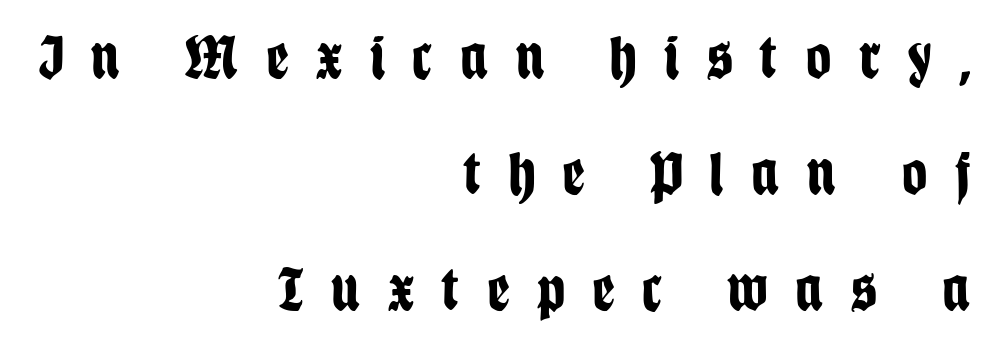
Q: Is the text bold? A: Yes.
Q: Is the text italic (slanted)? A: No, it is upright.
Q: Is the typeface a serif or a sans-serif typeface? A: Sans-serif.
Q: Is the text underlined? A: No.
Q: How is the paragraph aligned? A: Right-aligned.
Q: Is the spacing between letters normal or unusually wide? A: Unusually wide.
Q: Width (condensed, normal, or wide)? A: Condensed.
Q: Stroke contrast? A: Low.
Q: x-height? A: Large.
Q: Monospaced? A: No.
